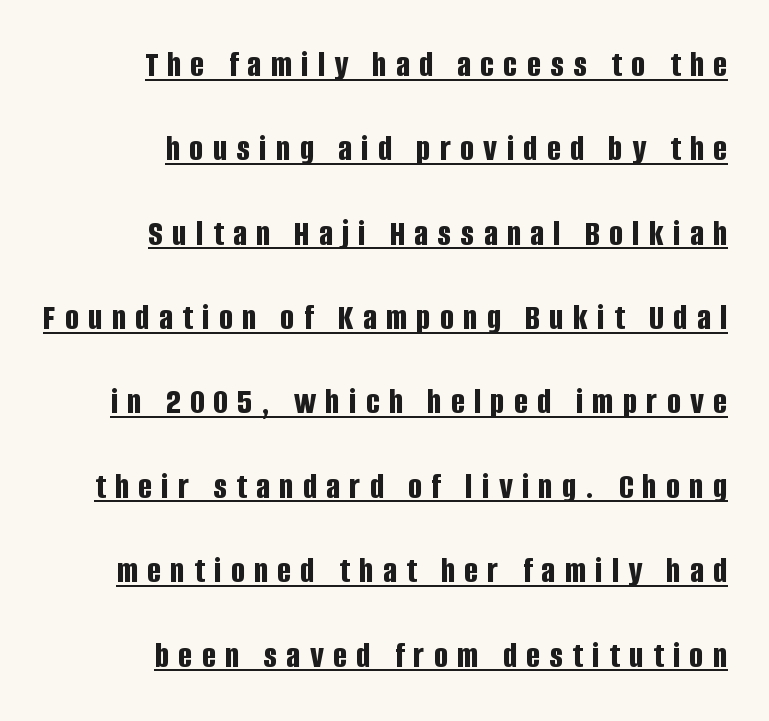
The lines are quadded right. Italic? Not at all — the glyphs are vertical. Underlining? Definitely there. In terms of letterform style, serifs are entirely absent. Leading: increased.
